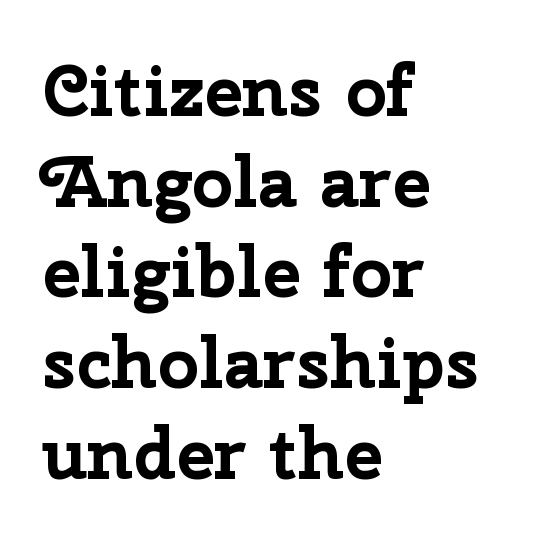
Teacher's note: observe the even left margin — that is flush-left alignment. The letters carry no serifs — their stems end cleanly without finishing strokes. It's the straight-up-and-down kind of type. Students, observe: this is what conventionally led text looks like. Here the designer chose a conventional face with non-uniform glyph widths. The strokes are fattened all the way to bold.
